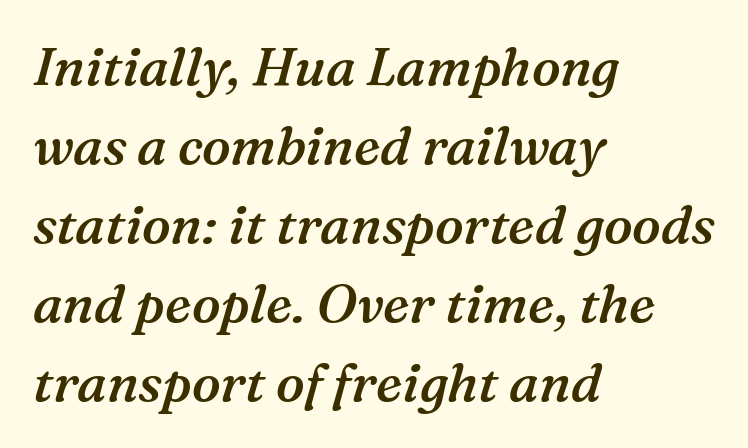
Q: Is the text bold? A: Semi-bold.
Q: Is the text italic (slanted)? A: Yes, it leans right by about 16 degrees.
Q: Is the typeface a serif or a sans-serif typeface? A: Serif.
Q: Is the text underlined? A: No.
Q: How is the paragraph aligned? A: Left-aligned.
Q: Is the spacing between letters normal or unusually wide? A: Normal.
Q: Is the spacing between lines tight, normal or loose? A: Normal.
Q: Width (condensed, normal, or wide)? A: Normal.
Q: Stroke contrast? A: Medium.
Q: x-height? A: Medium.
Q: Monospaced? A: No.
